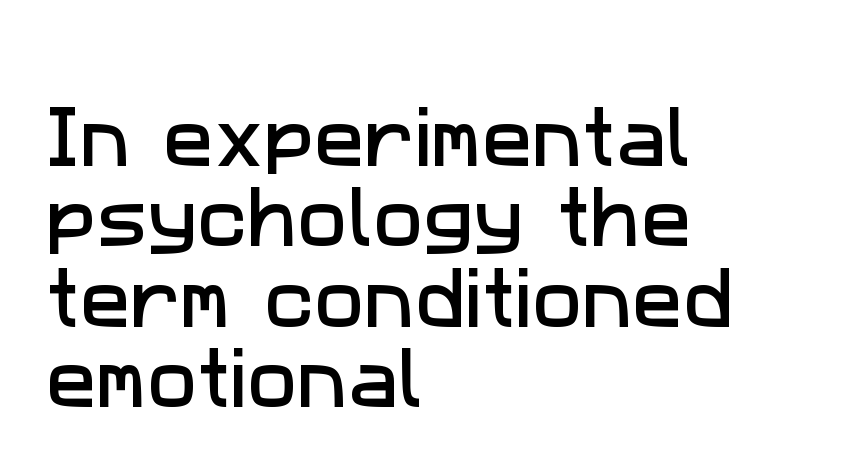
The image shows 67 px sans-serif type; set left-aligned, line spacing 1.2x, normal letter spacing, not underlined; low stroke contrast and a medium x-height.
